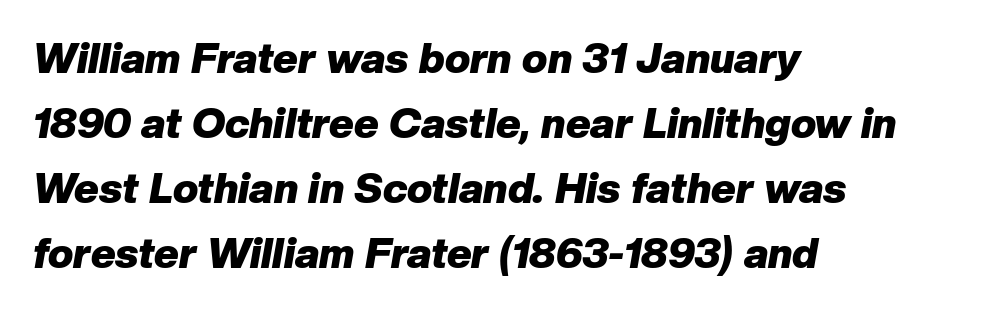
{"italic": "yes", "lean": "right", "slant_degrees": 10, "bold": "yes", "weight": "heavy", "width": "normal", "stroke_contrast": "low", "x_height": "medium", "monospaced": "no", "underline": "no", "align": "left", "line_spacing": "normal", "line_spacing_ratio": 1.55, "letter_spacing": "normal", "letter_spacing_em": 0.0, "glyph_px": 42}
